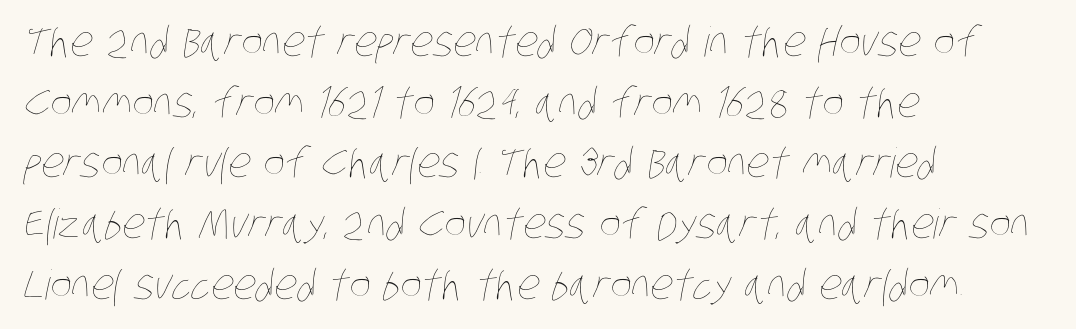
The image shows 41 px thin, condensed type; set left-aligned, normal line spacing (1.48x), normal letter spacing, not underlined; low stroke contrast and a large x-height.
